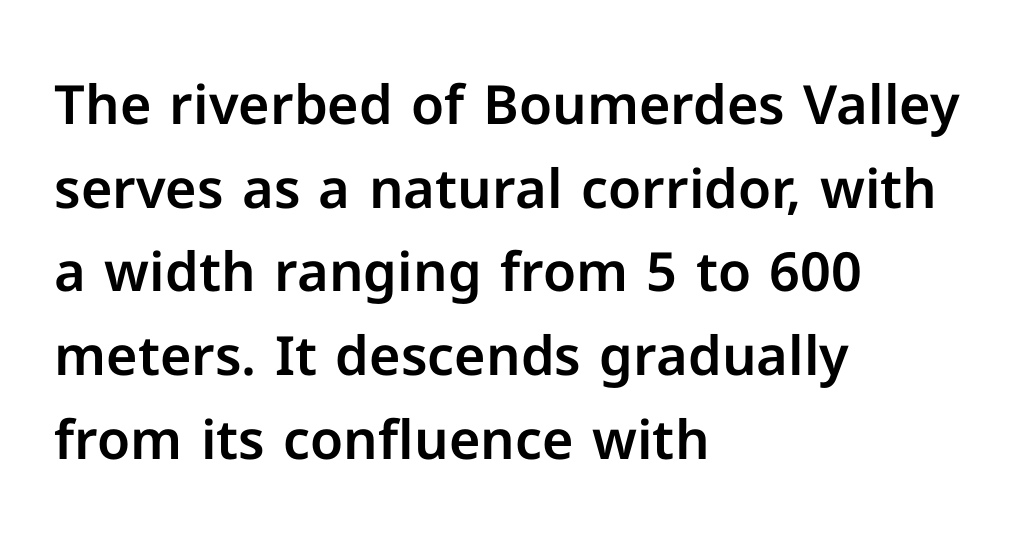
The image shows 54 px sans-serif type, upright; set left-aligned, normal line spacing (1.55x), normal letter spacing, not underlined; low stroke contrast and a medium x-height.
